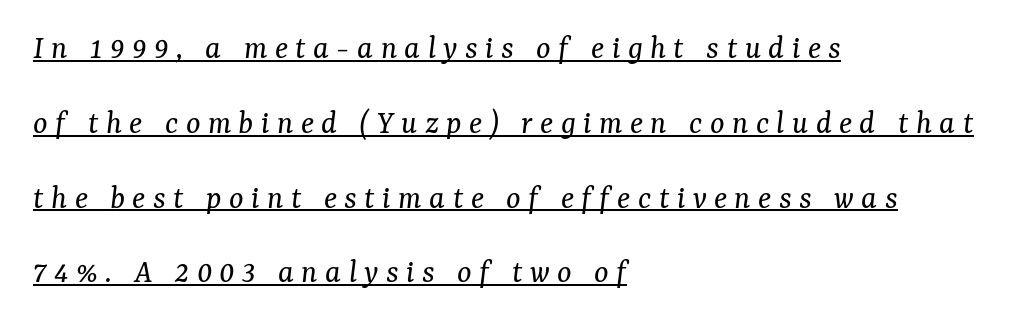
Q: Is the text bold? A: No.
Q: Is the text italic (slanted)? A: Yes, it leans right by about 7 degrees.
Q: Is the typeface a serif or a sans-serif typeface? A: Serif.
Q: Is the text underlined? A: Yes.
Q: How is the paragraph aligned? A: Left-aligned.
Q: Is the spacing between letters normal or unusually wide? A: Unusually wide.
Q: Is the spacing between lines tight, normal or loose? A: Loose.
Q: Width (condensed, normal, or wide)? A: Normal.
Q: Stroke contrast? A: Medium.
Q: x-height? A: Medium.
Q: Monospaced? A: No.
